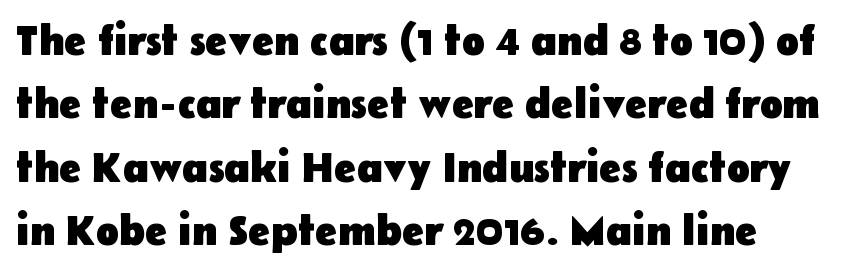
The image shows 42 px heavy sans-serif type, upright; set normal line spacing (1.51x), normal letter spacing, not underlined; low stroke contrast and a medium x-height.
